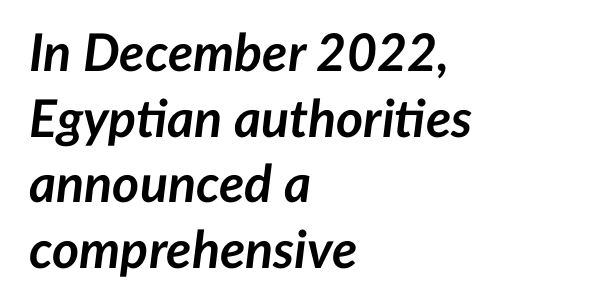
Q: Is the text bold? A: Yes.
Q: Is the text italic (slanted)? A: Yes, it leans right by about 7 degrees.
Q: Is the text underlined? A: No.
Q: How is the paragraph aligned? A: Left-aligned.
Q: Is the spacing between letters normal or unusually wide? A: Normal.
Q: Is the spacing between lines tight, normal or loose? A: Normal.
Q: Width (condensed, normal, or wide)? A: Normal.
Q: Stroke contrast? A: Low.
Q: x-height? A: Medium.
Q: Monospaced? A: No.
